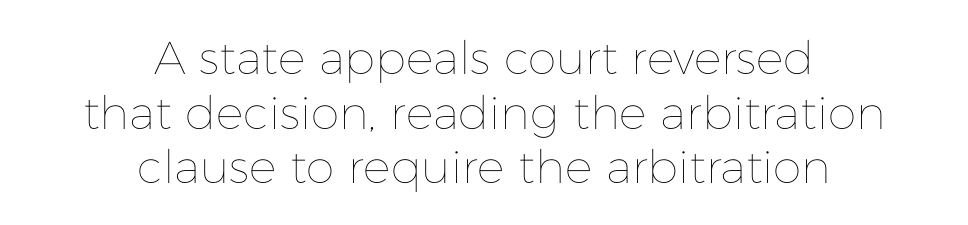
Is this a fixed-width face? No — the glyphs have proportional, varying widths. Leftover space on each line is divided equally before and after the words. Letter spacing: default. Bare-footed words on every line.
